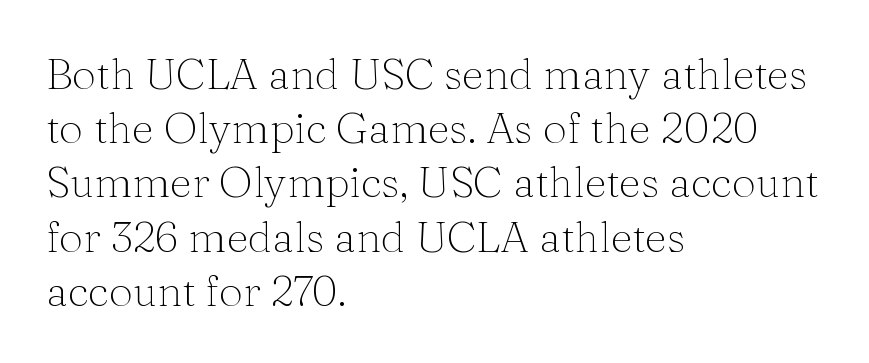
Line beginnings align vertically; line endings do not. Note the varied advance widths — an 'i' is clearly narrower than an 'm'. Posture: upright roman. Examine the stroke ends and you'll spot serifs. There is no visible air inserted between adjacent glyphs.
